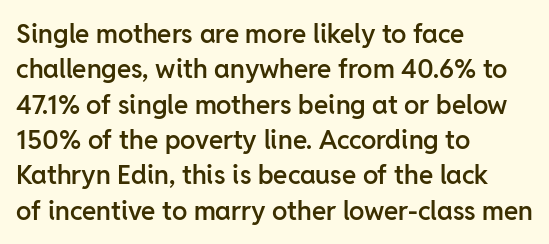
{"italic": "no", "bold": "semi", "underline": "no", "align": "left", "line_spacing": "normal", "line_spacing_ratio": 1.36, "letter_spacing": "normal", "letter_spacing_em": 0.0, "glyph_px": 26}
